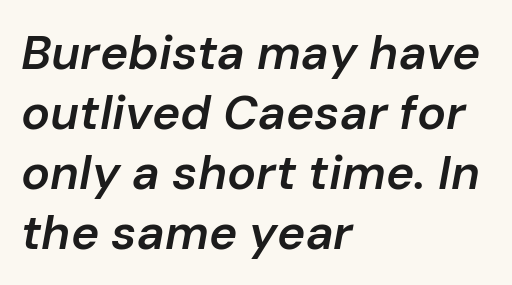
{"italic": "yes", "lean": "right", "slant_degrees": 10, "bold": "semi", "weight": "semibold", "width": "normal", "stroke_contrast": "low", "x_height": "medium", "monospaced": "no", "underline": "no", "align": "left", "line_spacing": "normal", "line_spacing_ratio": 1.25, "letter_spacing": "normal", "letter_spacing_em": 0.0, "glyph_px": 48}
